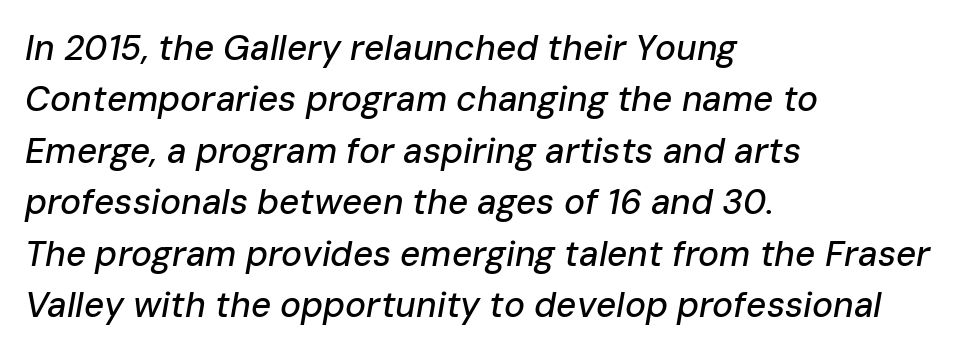
Q: Is the text italic (slanted)? A: Yes, it leans right by about 10 degrees.
Q: Is the text underlined? A: No.
Q: How is the paragraph aligned? A: Left-aligned.
Q: Is the spacing between letters normal or unusually wide? A: Normal.
Q: Is the spacing between lines tight, normal or loose? A: Normal.
Q: Width (condensed, normal, or wide)? A: Normal.
Q: Stroke contrast? A: Low.
Q: x-height? A: Medium.
Q: Monospaced? A: No.
